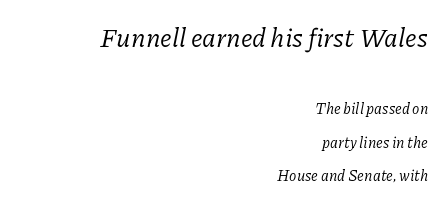
{"italic": "yes", "lean": "right", "slant_degrees": 11, "bold": "no", "underline": "no", "align": "right", "line_spacing": "loose", "line_spacing_ratio": 2.24, "letter_spacing": "normal", "letter_spacing_em": 0.0, "larger_block": "first", "size_ratio": 1.73, "glyph_px": 26}
